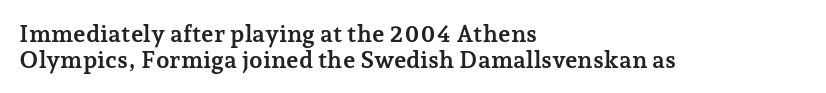
The image shows 24 px bold type, upright; set left-aligned, tight line spacing (1.07x), normal letter spacing, not underlined.
